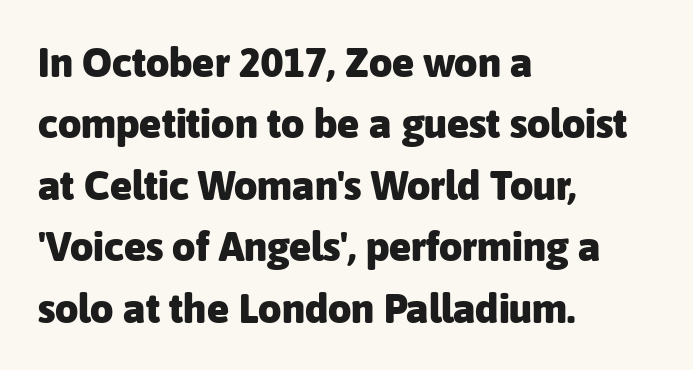
The image shows 41 px heavy sans-serif type, upright; set left-aligned, normal line spacing (1.5x), normal letter spacing, not underlined; low stroke contrast and a medium x-height.
